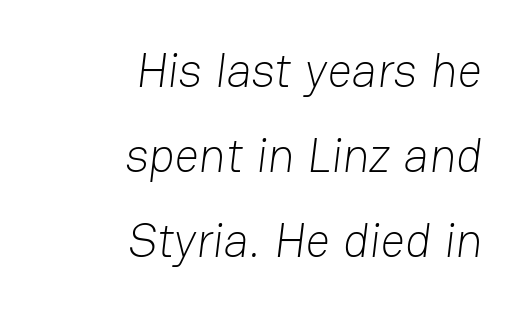
Q: Is the text bold? A: No.
Q: Is the typeface a serif or a sans-serif typeface? A: Sans-serif.
Q: Is the text underlined? A: No.
Q: How is the paragraph aligned? A: Right-aligned.
Q: Is the spacing between letters normal or unusually wide? A: Normal.
Q: Width (condensed, normal, or wide)? A: Normal.
Q: Stroke contrast? A: Low.
Q: x-height? A: Medium.
Q: Monospaced? A: No.
